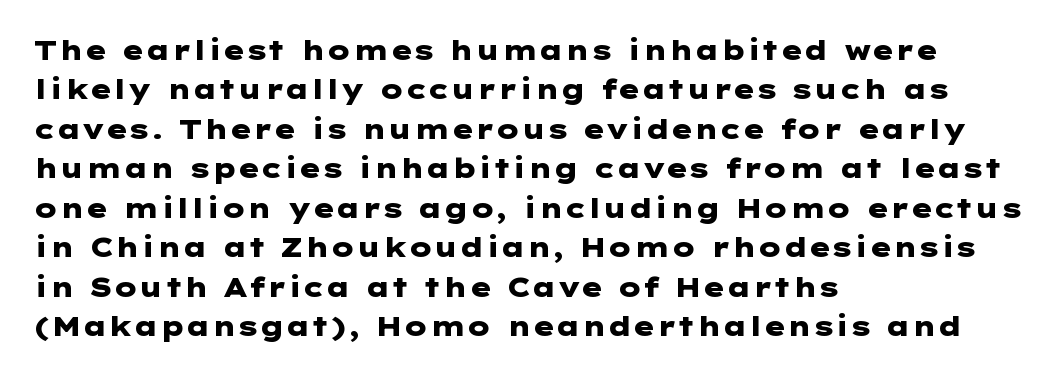
{"italic": "no", "bold": "yes", "underline": "no", "align": "left", "line_spacing": "normal", "line_spacing_ratio": 1.46, "letter_spacing": "normal", "letter_spacing_em": 0.0, "glyph_px": 27}
